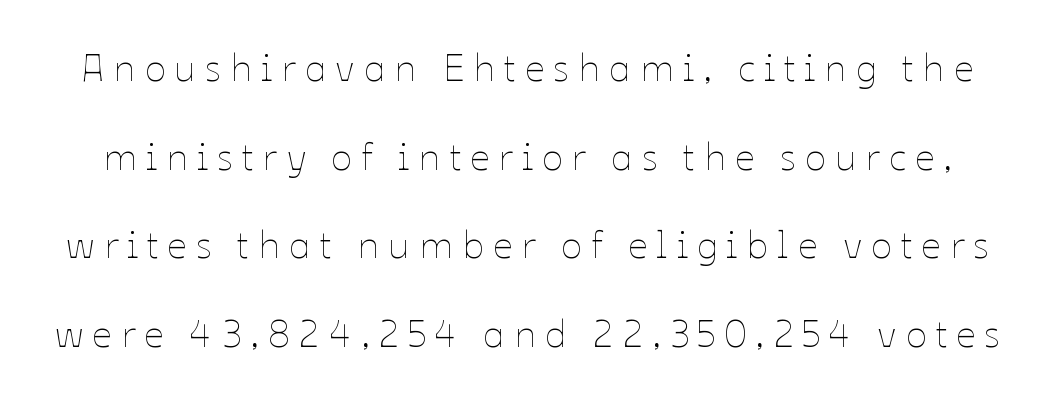
The image shows 39 px thin type, upright; set loose line spacing (2.27x), unusually wide letter spacing (+0.23 em), not underlined; low stroke contrast and a medium x-height.
